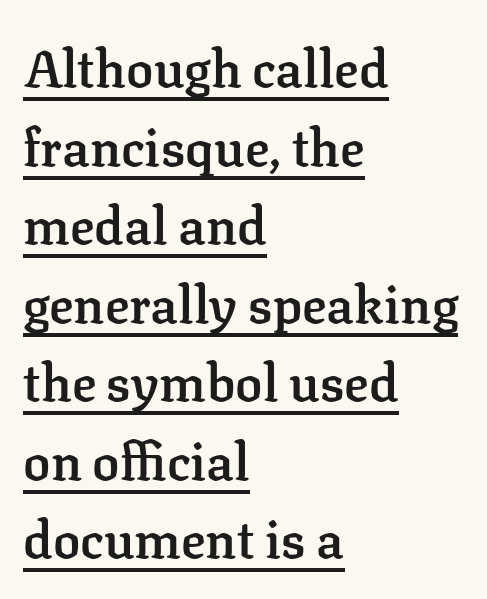
The image shows 51 px semibold serif type, upright; set left-aligned, normal line spacing (1.54x), normal letter spacing, underlined; low stroke contrast and a medium x-height.
